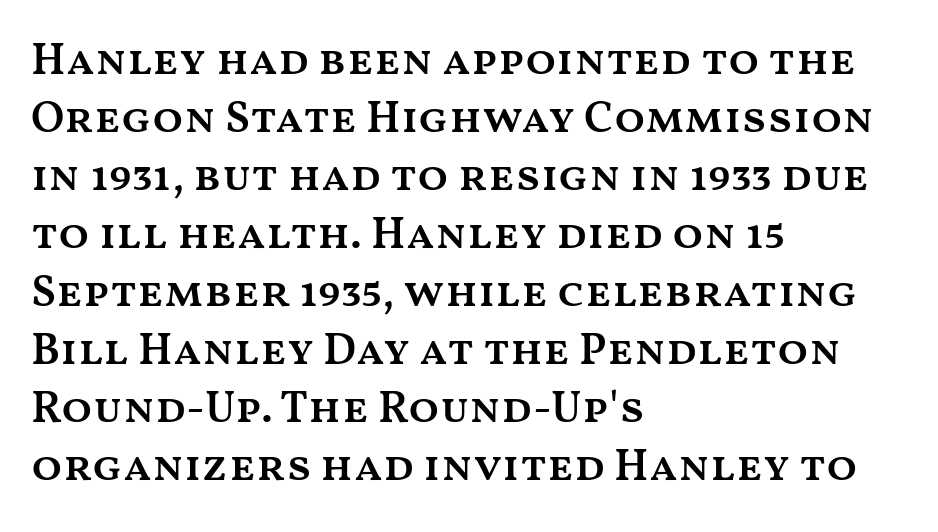
{"italic": "no", "bold": "semi", "weight": "semibold", "width": "wide", "stroke_contrast": "medium", "x_height": "medium", "monospaced": "no", "underline": "no", "align": "left", "line_spacing": "normal", "line_spacing_ratio": 1.29, "letter_spacing": "normal", "letter_spacing_em": 0.0, "glyph_px": 45}
